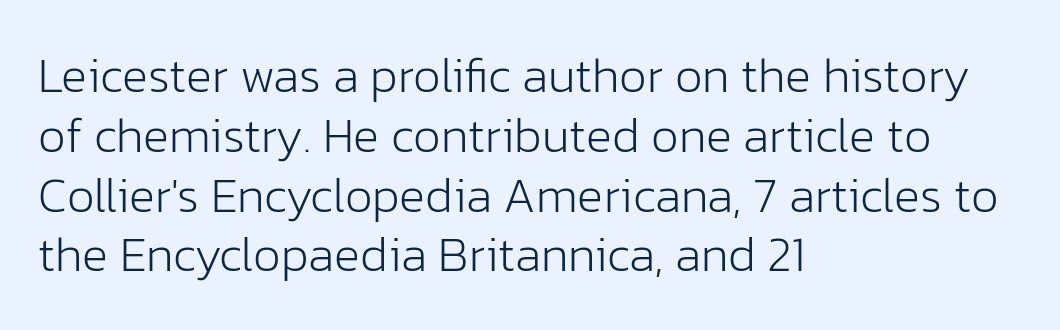
The image shows 49 px light sans-serif type, upright; set left-aligned, line spacing 1.22x, normal letter spacing, not underlined; low stroke contrast and a medium x-height.
